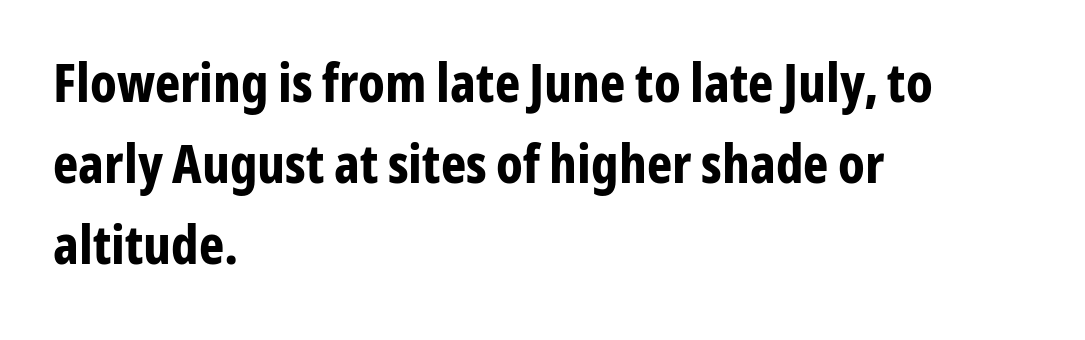
Letter spacing: default. Each letter keeps its own natural width here, so spacing adapts to shape. Bold? Absolutely — the strokes are thick and heavy. A typesetter would mark this as roman, not italic. Reading down the column, the eye jumps a familiar distance to each next line. Glance below the letters and you will spot only blank space.
